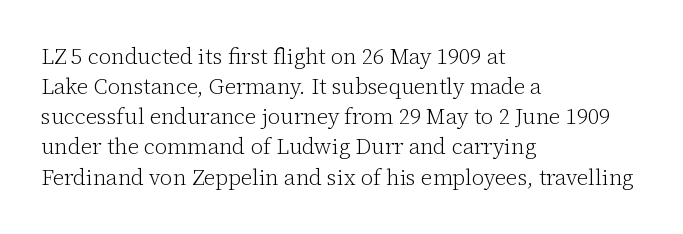
The letterforms sit shoulder to shoulder at normal distance. The space directly below the letters is spotless. Counters stay open thanks to moderate or lighter strokes. The vertical gap from one line to the next is medium. Ascenders rise straight up at ninety degrees. The ragged edge is on the right, which tells us the setting is flush left.
